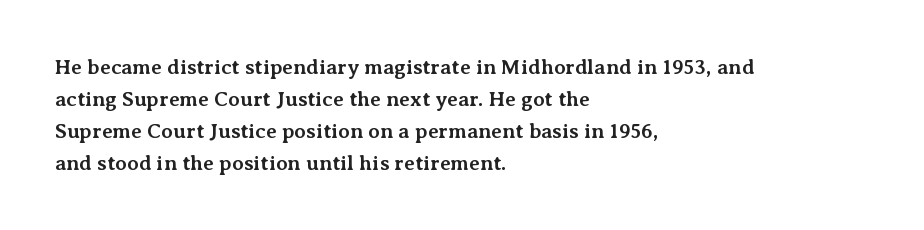
Q: Is the text bold? A: Yes.
Q: Is the text italic (slanted)? A: No, it is upright.
Q: Is the text underlined? A: No.
Q: How is the paragraph aligned? A: Left-aligned.
Q: Is the spacing between letters normal or unusually wide? A: Normal.
Q: Is the spacing between lines tight, normal or loose? A: Normal.
